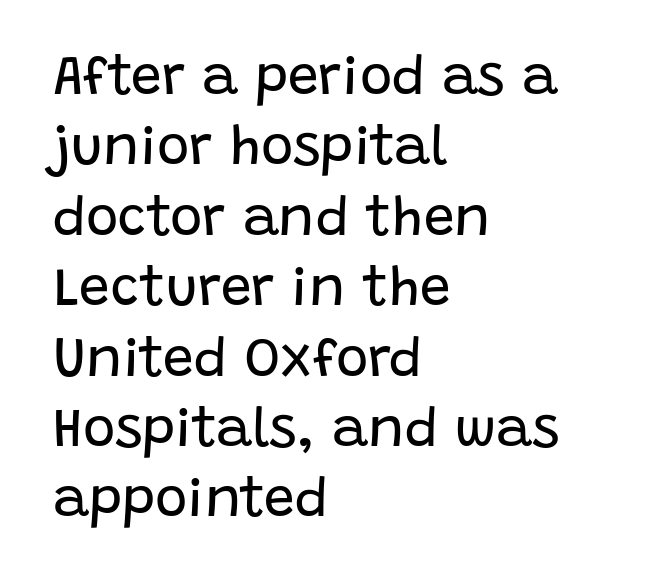
The image shows 55 px regular-weight sans-serif type, upright; set left-aligned, normal line spacing (1.28x), normal letter spacing, not underlined; low stroke contrast and a large x-height.
